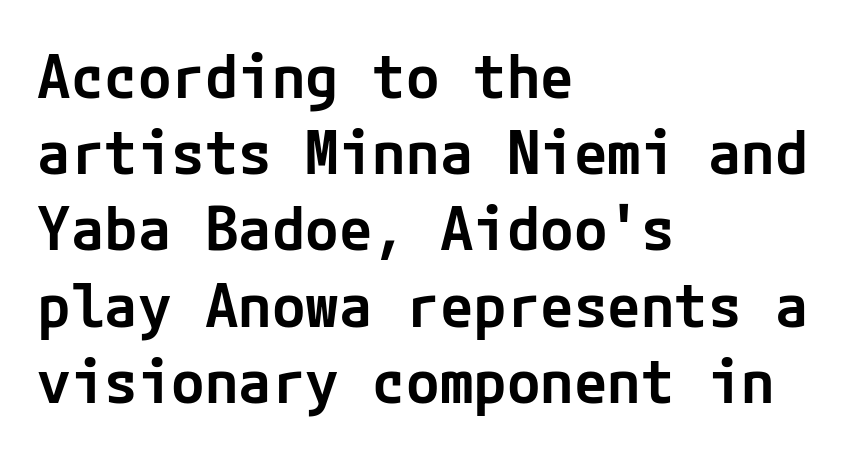
{"serif": "no", "italic": "no", "bold": "semi", "weight": "semibold", "width": "normal", "stroke_contrast": "low", "x_height": "medium", "underline": "no", "align": "left", "line_spacing": "normal", "line_spacing_ratio": 1.25, "letter_spacing": "normal", "letter_spacing_em": 0.0, "glyph_px": 61}
